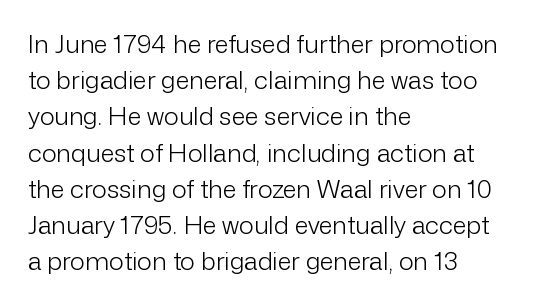
{"italic": "no", "bold": "no", "underline": "no", "align": "left", "line_spacing": "normal", "line_spacing_ratio": 1.45, "letter_spacing": "normal", "letter_spacing_em": 0.0, "glyph_px": 25}
